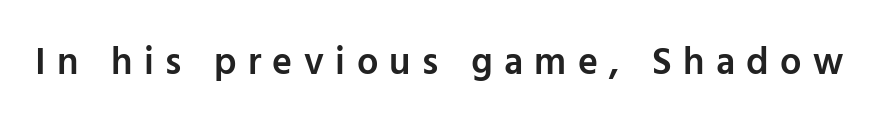
The rendering uses natural spacing where letterforms have individual widths. Bare-footed words on every line. Weight: semibold (demi). The tracking reads as deliberately expanded to a designer's eye. The rendering shows plain stroke endings on the letterforms — a sans-serif design.
